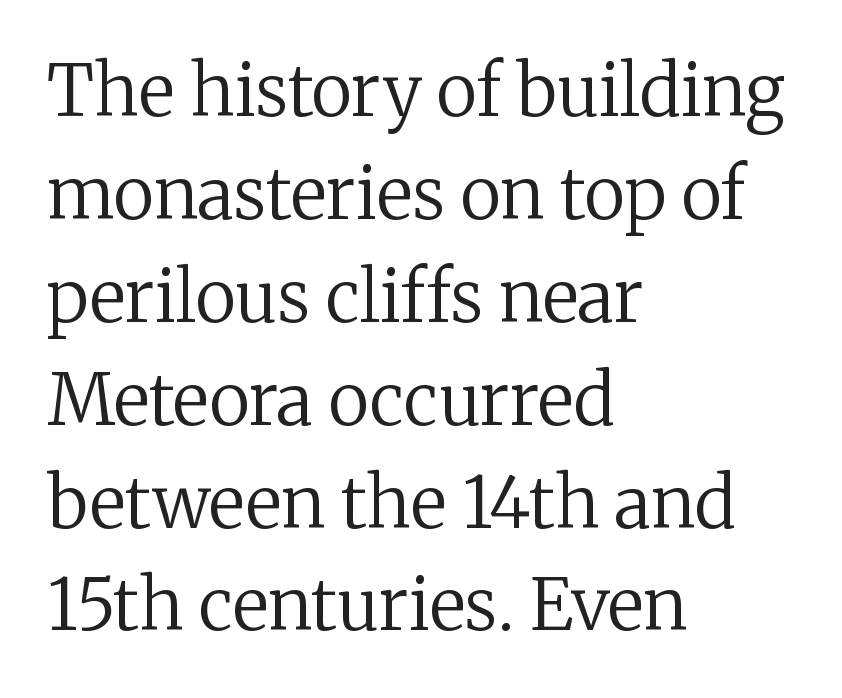
{"serif": "yes", "italic": "no", "bold": "no", "weight": "regular", "width": "normal", "stroke_contrast": "low", "x_height": "medium", "monospaced": "no", "underline": "no", "align": "left", "line_spacing": "normal", "line_spacing_ratio": 1.47, "letter_spacing": "normal", "letter_spacing_em": 0.0, "glyph_px": 70}
